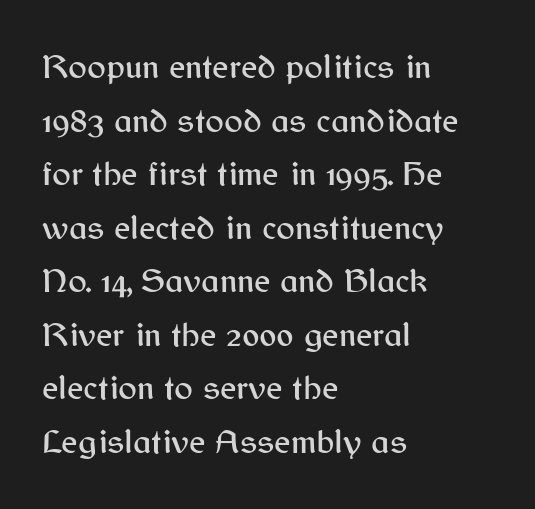
The image shows 35 px sans-serif type, upright; set left-aligned, normal line spacing (1.53x), normal letter spacing, not underlined; medium stroke contrast and a medium x-height.
